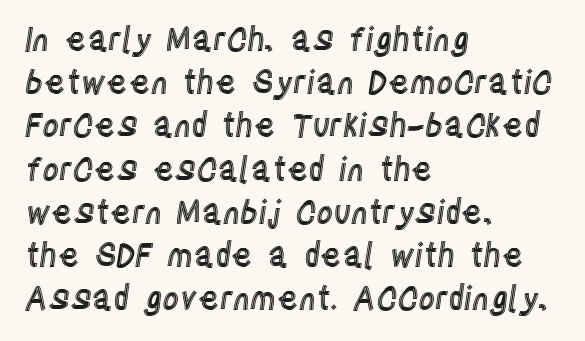
The image shows 32 px condensed type; set left-aligned, normal line spacing (1.35x), normal letter spacing, not underlined; a large x-height.
